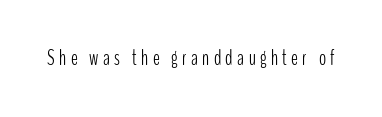
The image shows 21 px text type, upright; set unusually wide letter spacing (+0.21 em), not underlined.
